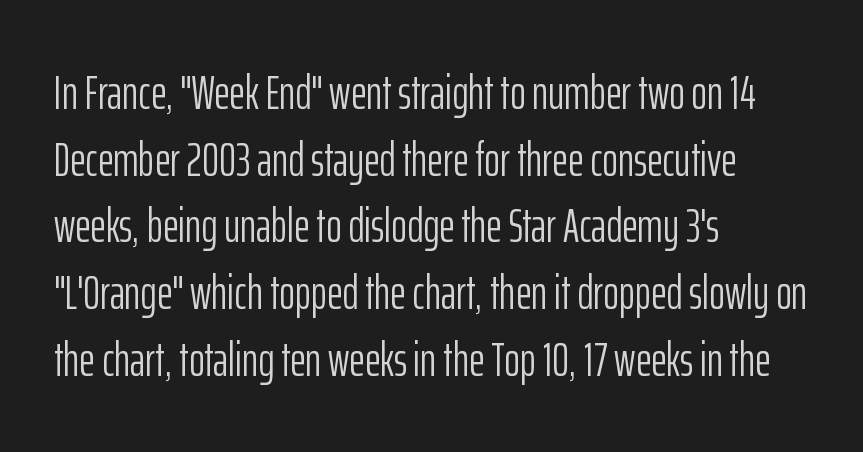
Q: Is the text bold? A: No.
Q: Is the text italic (slanted)? A: No, it is upright.
Q: Is the typeface a serif or a sans-serif typeface? A: Sans-serif.
Q: Is the text underlined? A: No.
Q: How is the paragraph aligned? A: Left-aligned.
Q: Is the spacing between letters normal or unusually wide? A: Normal.
Q: Is the spacing between lines tight, normal or loose? A: Normal.
Q: Width (condensed, normal, or wide)? A: Condensed.
Q: Stroke contrast? A: Low.
Q: x-height? A: Medium.
Q: Monospaced? A: No.
